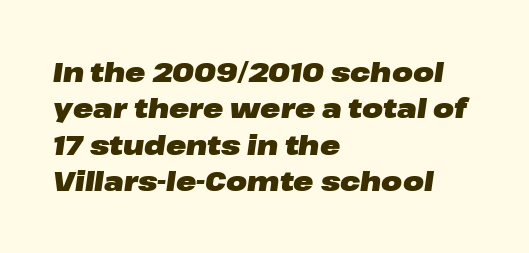
Q: Is the text bold? A: Yes.
Q: Is the text italic (slanted)? A: Yes, it leans right by about 8 degrees.
Q: Is the text underlined? A: No.
Q: How is the paragraph aligned? A: Left-aligned.
Q: Is the spacing between letters normal or unusually wide? A: Normal.
Q: Is the spacing between lines tight, normal or loose? A: Normal.
